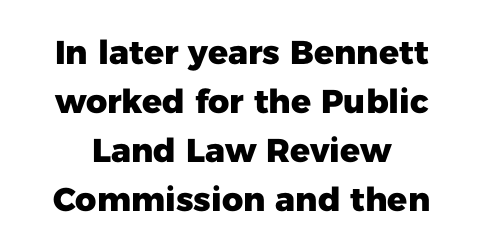
The image shows 33 px heavy sans-serif type, upright; set normal line spacing (1.48x), normal letter spacing, not underlined; low stroke contrast and a medium x-height.
